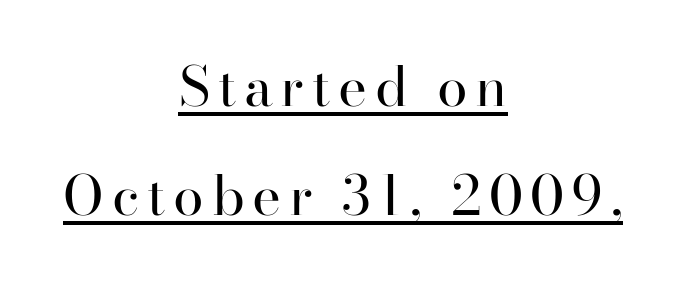
Vertical stems look standard width or narrower in stroke. Proportional: the letters do not fall into vertical columns. Quick note: underline on. Italic? Not at all — the glyphs are vertical.
